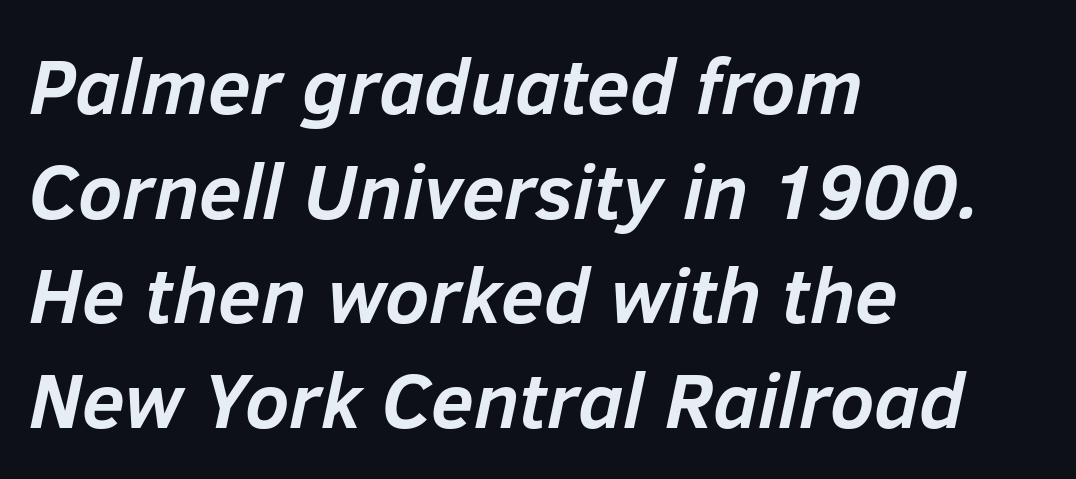
{"italic": "yes", "lean": "right", "slant_degrees": 12, "bold": "yes", "weight": "semibold", "width": "normal", "stroke_contrast": "low", "x_height": "medium", "monospaced": "no", "underline": "no", "align": "left", "line_spacing": "normal", "line_spacing_ratio": 1.34, "letter_spacing": "normal", "letter_spacing_em": 0.0, "glyph_px": 78}
